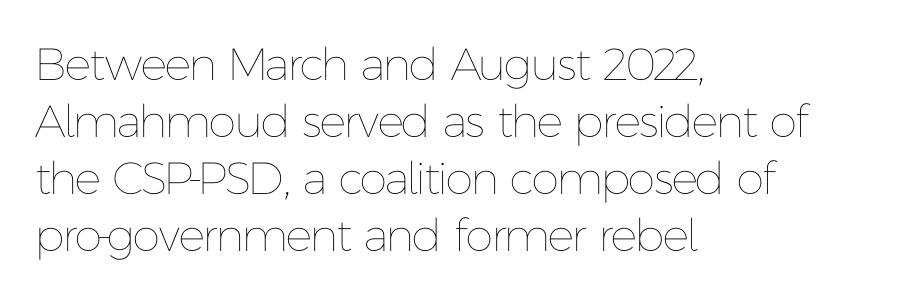
The strip under each line holds only bare page. Character widths vary here, with narrow letters taking less room than wide ones. Horizontal bands of white between lines are of average thickness. No letter is thick-stroked: the sample isn't bold. The rendering keeps characters at their native spacing. Ordinary non-slanted type is in use.
